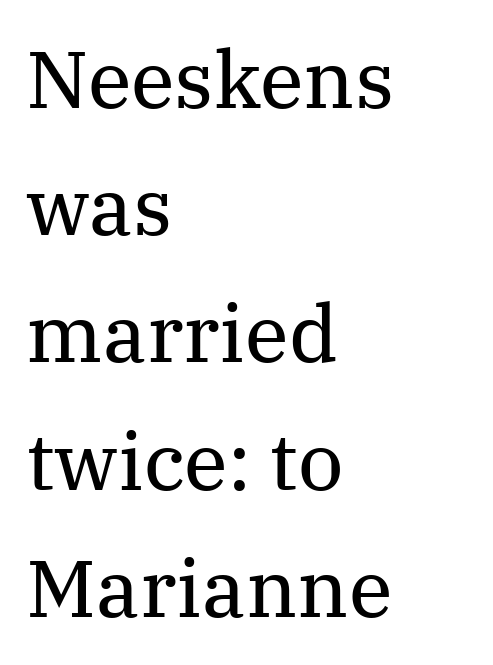
Q: Is the text bold? A: No.
Q: Is the text italic (slanted)? A: No, it is upright.
Q: Is the typeface a serif or a sans-serif typeface? A: Serif.
Q: Is the text underlined? A: No.
Q: How is the paragraph aligned? A: Left-aligned.
Q: Is the spacing between letters normal or unusually wide? A: Normal.
Q: Is the spacing between lines tight, normal or loose? A: Normal.
Q: Width (condensed, normal, or wide)? A: Normal.
Q: Stroke contrast? A: Medium.
Q: x-height? A: Medium.
Q: Monospaced? A: No.
